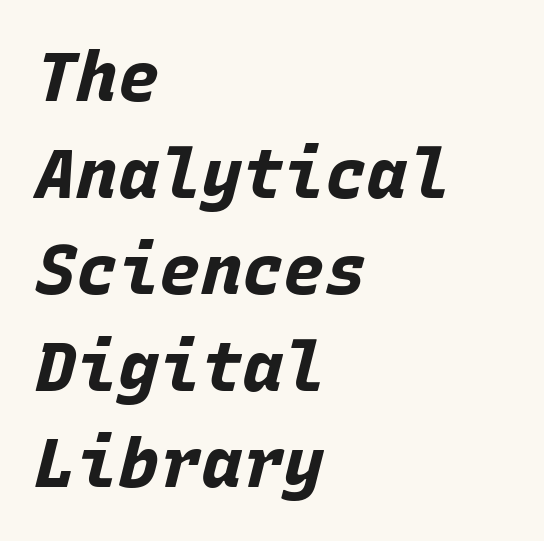
Q: Is the text bold? A: Yes.
Q: Is the text italic (slanted)? A: Yes, it leans right by about 15 degrees.
Q: Is the text underlined? A: No.
Q: How is the paragraph aligned? A: Left-aligned.
Q: Is the spacing between letters normal or unusually wide? A: Normal.
Q: Is the spacing between lines tight, normal or loose? A: Normal.
Q: Width (condensed, normal, or wide)? A: Normal.
Q: Stroke contrast? A: Low.
Q: x-height? A: Large.
Q: Monospaced? A: Yes.
